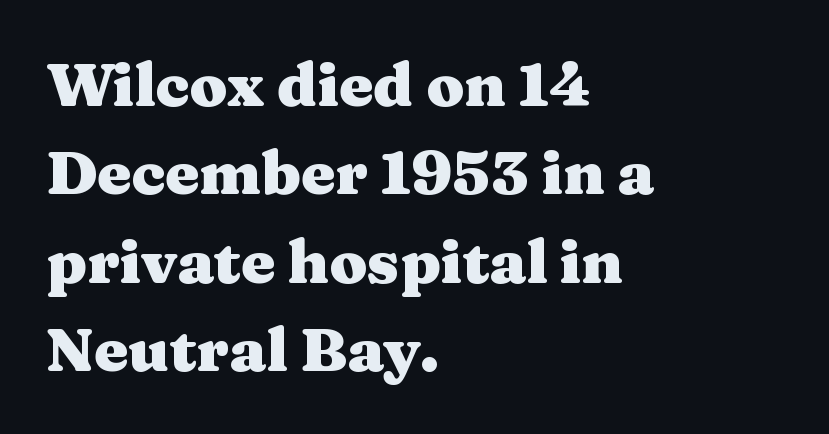
To sum up the face: it has serifs. Is there any slant? The stems are plumb. Summary of vertical rhythm: regular, with standard interline spacing. Horizontally, the lines are justified to the leading edge only.
